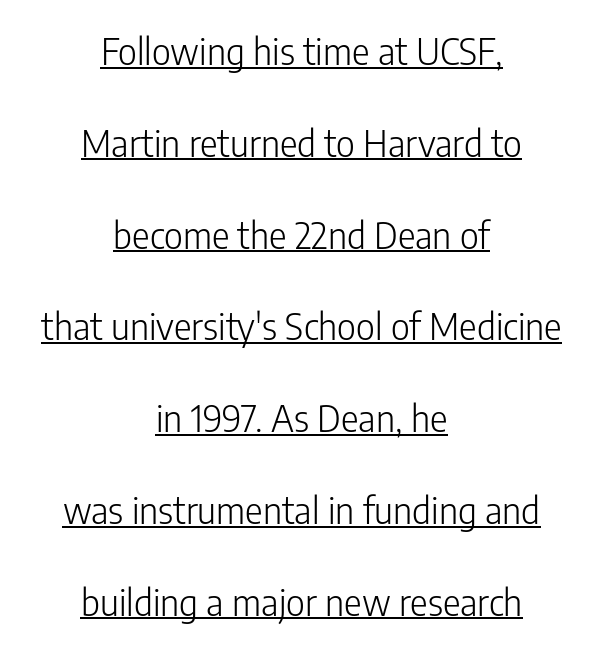
{"serif": "no", "italic": "no", "bold": "no", "weight": "light", "width": "condensed", "stroke_contrast": "low", "x_height": "medium", "monospaced": "no", "underline": "yes", "align": "center", "line_spacing": "loose", "line_spacing_ratio": 2.48, "letter_spacing": "normal", "letter_spacing_em": 0.0, "glyph_px": 37}
